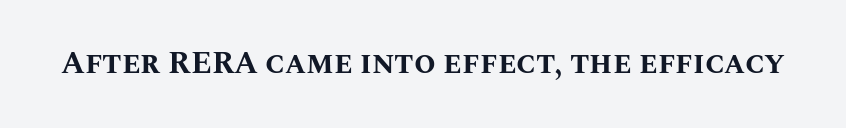
The image shows 31 px bold type, upright; set normal letter spacing, not underlined; medium stroke contrast and a large x-height.
